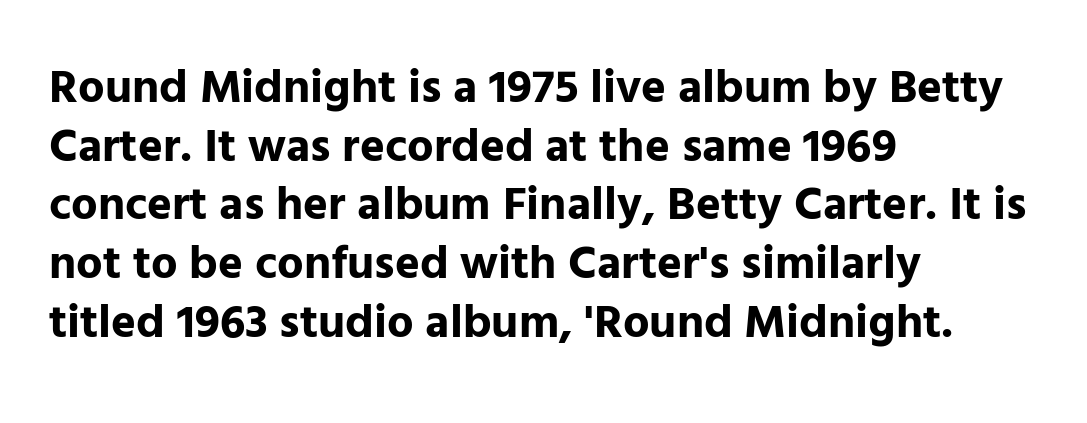
The image shows 47 px bold sans-serif type, upright; set left-aligned, normal line spacing (1.25x), normal letter spacing, not underlined; low stroke contrast and a medium x-height.
